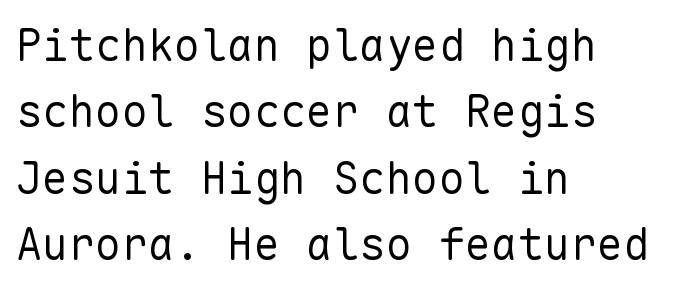
The image shows 44 px regular-weight sans-serif type, upright, monospaced; set left-aligned, normal line spacing (1.51x), normal letter spacing, not underlined; low stroke contrast and a medium x-height.
